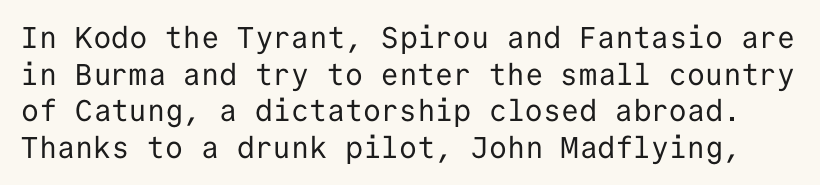
{"serif": "no", "italic": "no", "bold": "no", "weight": "regular", "width": "normal", "stroke_contrast": "low", "x_height": "medium", "monospaced": "yes", "underline": "no", "line_spacing_ratio": 1.22, "letter_spacing": "normal", "letter_spacing_em": 0.0, "glyph_px": 30}
